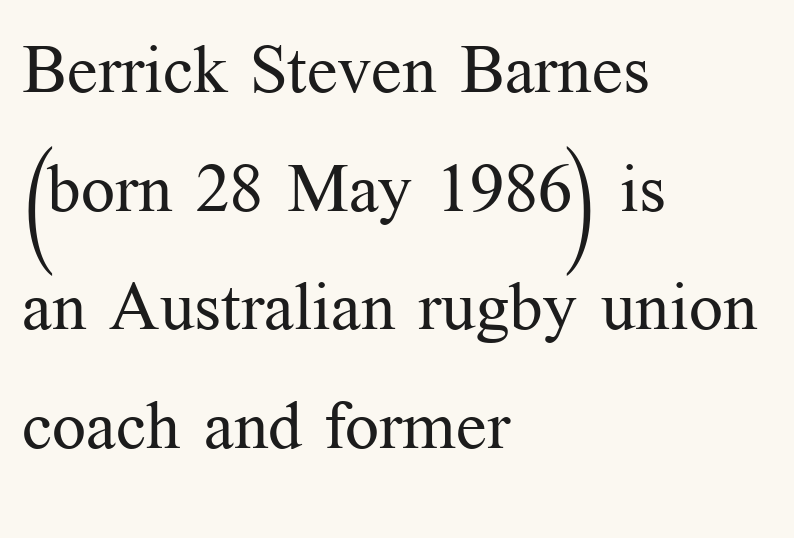
This is roman type, the default non-slanted kind. Is the block centered? No — it sits flush against the left margin. Just letters on the line, the space beneath them empty. The face used here is rendered with its standard letterfit.
